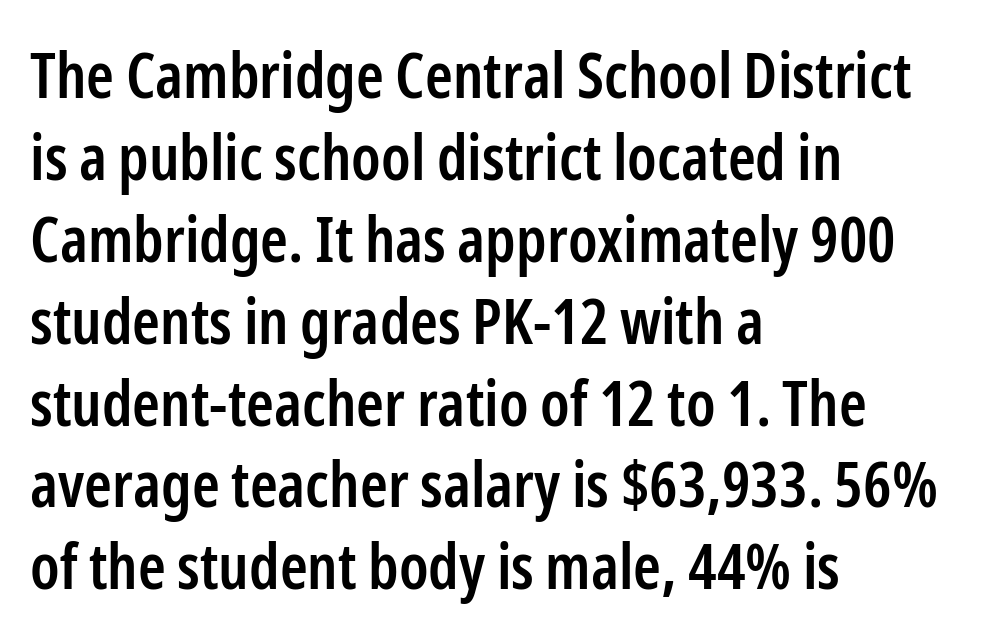
Q: Is the text bold? A: Semi-bold.
Q: Is the text italic (slanted)? A: No, it is upright.
Q: Is the typeface a serif or a sans-serif typeface? A: Sans-serif.
Q: Is the text underlined? A: No.
Q: How is the paragraph aligned? A: Left-aligned.
Q: Is the spacing between letters normal or unusually wide? A: Normal.
Q: Is the spacing between lines tight, normal or loose? A: Normal.
Q: Width (condensed, normal, or wide)? A: Condensed.
Q: Stroke contrast? A: Low.
Q: x-height? A: Medium.
Q: Monospaced? A: No.
